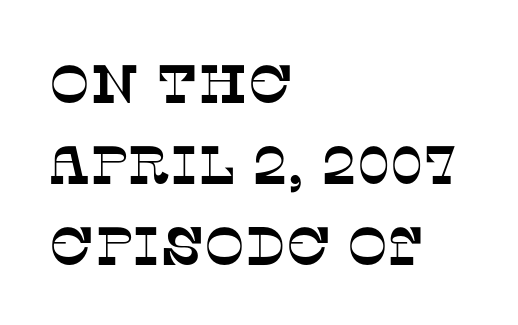
Q: Is the typeface a serif or a sans-serif typeface? A: Serif.
Q: Is the text underlined? A: No.
Q: How is the paragraph aligned? A: Left-aligned.
Q: Is the spacing between letters normal or unusually wide? A: Normal.
Q: Is the spacing between lines tight, normal or loose? A: Normal.
Q: Width (condensed, normal, or wide)? A: Normal.
Q: Stroke contrast? A: Low.
Q: x-height? A: Large.
Q: Monospaced? A: No.
